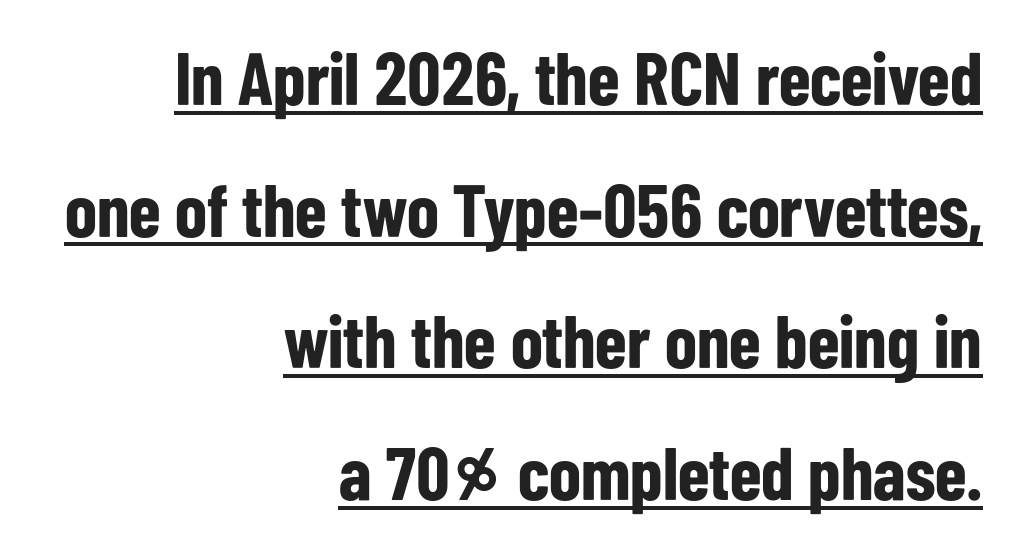
Here the glyphs are tracked normally, forming tight word shapes. These lines stack with their right ends in a neat column. Note the varied advance widths — an 'i' is clearly narrower than an 'm'. The glyphs in this specimen are sans serif. Bold? Absolutely — the strokes are thick and heavy.
